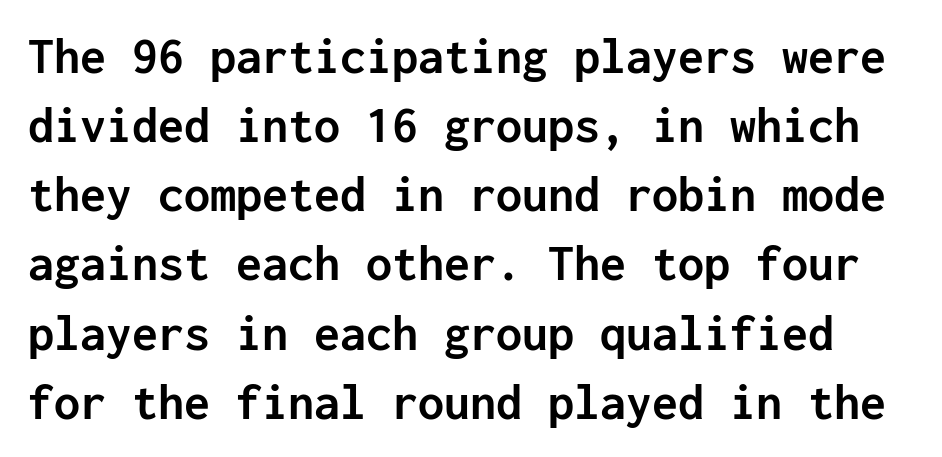
{"serif": "no", "italic": "no", "bold": "yes", "weight": "semibold", "width": "normal", "stroke_contrast": "low", "x_height": "medium", "monospaced": "yes", "underline": "no", "line_spacing": "normal", "line_spacing_ratio": 1.33, "letter_spacing": "normal", "letter_spacing_em": 0.0, "glyph_px": 52}
